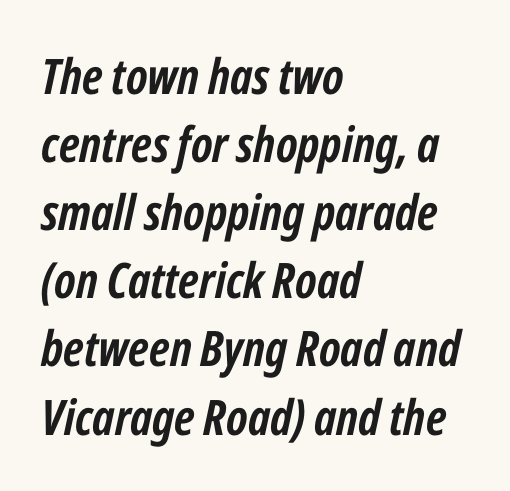
The face used here has the dense, thick strokes of a bold. The paragraph shown leans on its left margin. This is oblique type, the kind used for emphasis or titles. The passage shown has conventional tracking throughout.
